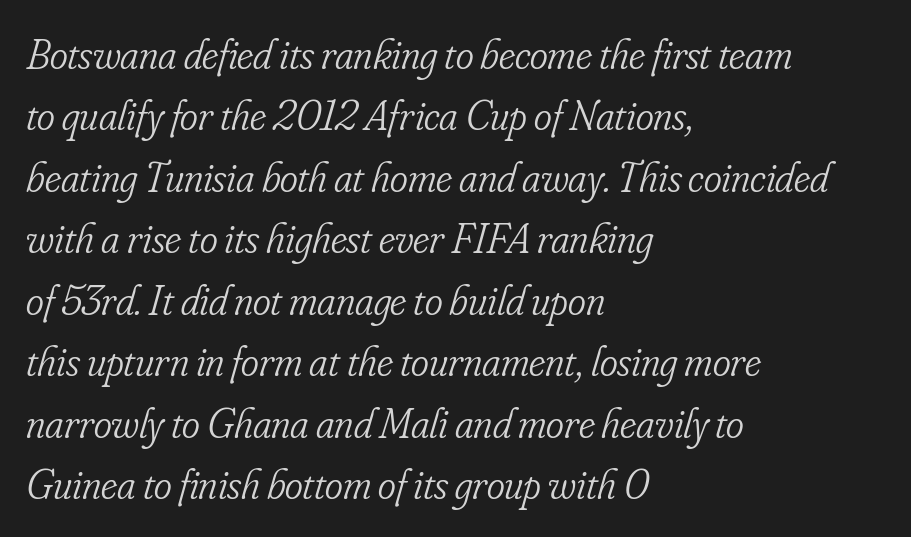
The passage shown is typed in a proportional face where columns would drift. When letters slant like this, we call the style italic. Notice how the passage keeps a crisp vertical edge on the left only. Leading: standard. No heavy texture on the line: the type isn't bold.
